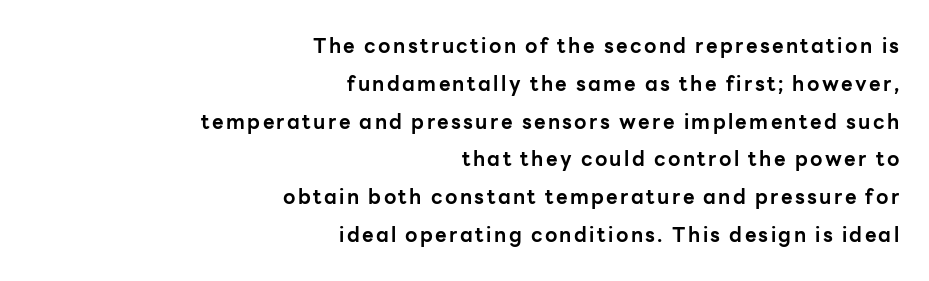
The image shows 20 px bold type, upright; set right-aligned, line spacing 1.89x, not underlined.
